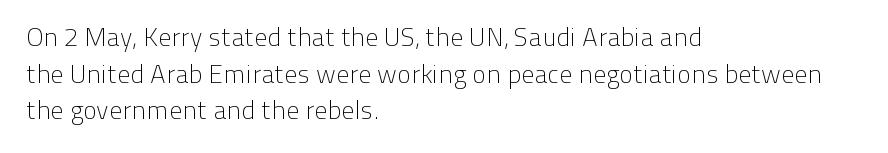
{"italic": "no", "bold": "no", "underline": "no", "align": "left", "line_spacing": "normal", "line_spacing_ratio": 1.41, "letter_spacing": "normal", "letter_spacing_em": 0.0, "glyph_px": 26}
